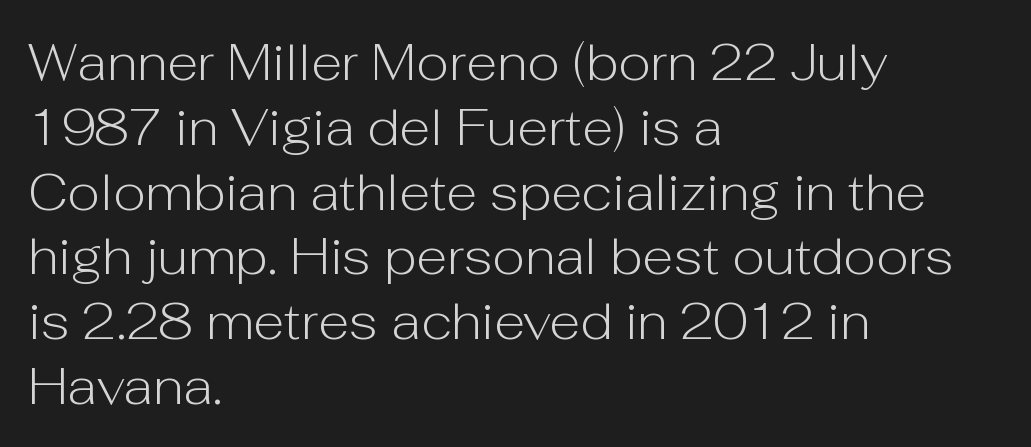
Bold? No — there's no thickening of the strokes. The lettering holds an erect, upright posture throughout. Is this a fixed-width face? No — the glyphs have proportional, varying widths. Baseline-to-baseline distance is the conventional proportion of letter height. The text block is weighted toward the left margin, trailing off unevenly rightward. Serifs: no, the terminals of the letterforms are clean.
